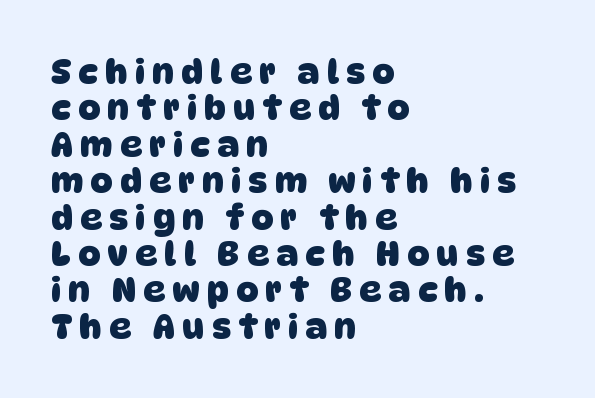
Q: Is the text bold? A: Yes.
Q: Is the typeface a serif or a sans-serif typeface? A: Sans-serif.
Q: Is the text underlined? A: No.
Q: How is the paragraph aligned? A: Left-aligned.
Q: Is the spacing between letters normal or unusually wide? A: Unusually wide.
Q: Is the spacing between lines tight, normal or loose? A: Tight.
Q: Width (condensed, normal, or wide)? A: Normal.
Q: Stroke contrast? A: Low.
Q: x-height? A: Large.
Q: Monospaced? A: No.
